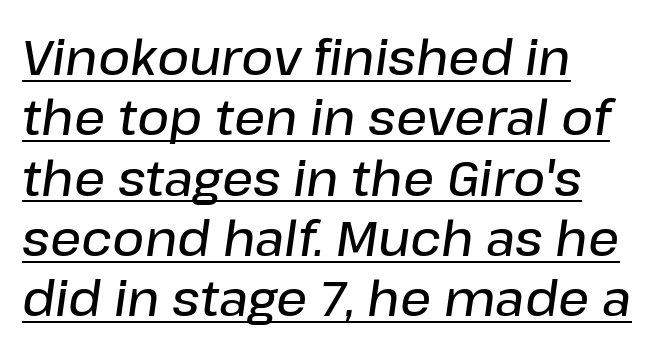
Q: Is the text bold? A: Semi-bold.
Q: Is the text italic (slanted)? A: Yes, it leans right by about 8 degrees.
Q: Is the text underlined? A: Yes.
Q: Is the spacing between letters normal or unusually wide? A: Normal.
Q: Width (condensed, normal, or wide)? A: Normal.
Q: Stroke contrast? A: Low.
Q: x-height? A: Medium.
Q: Monospaced? A: No.
